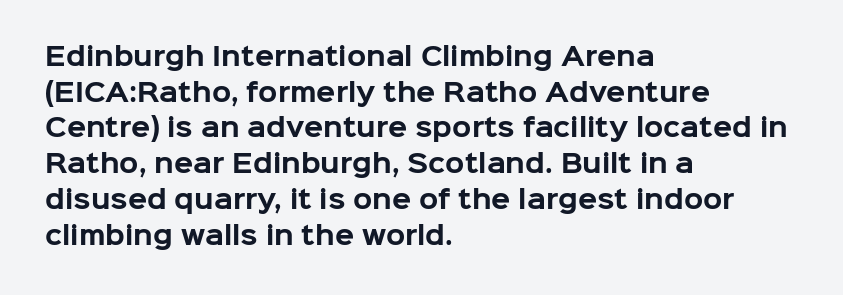
{"italic": "no", "bold": "yes", "underline": "no", "align": "left", "line_spacing": "normal", "line_spacing_ratio": 1.43, "letter_spacing": "normal", "letter_spacing_em": 0.0, "glyph_px": 25}
